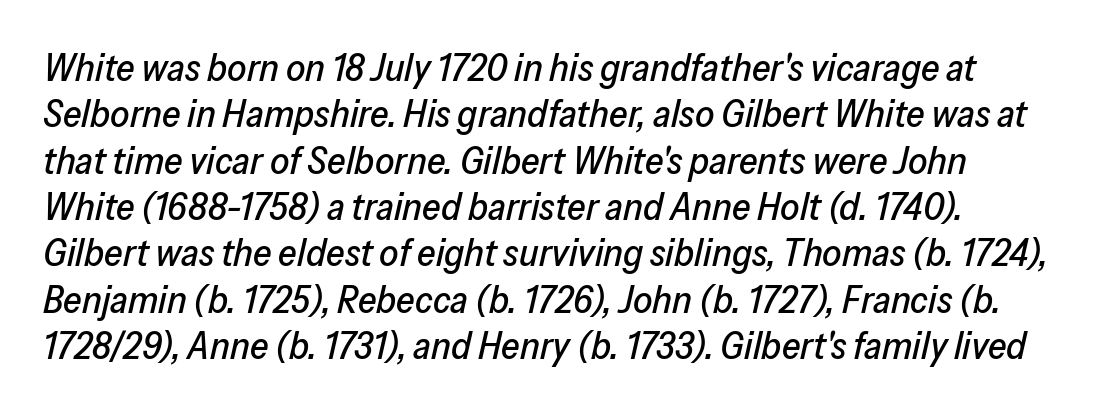
Q: Is the text italic (slanted)? A: Yes, it leans right by about 13 degrees.
Q: Is the text underlined? A: No.
Q: Is the spacing between letters normal or unusually wide? A: Normal.
Q: Width (condensed, normal, or wide)? A: Normal.
Q: Stroke contrast? A: Low.
Q: x-height? A: Medium.
Q: Monospaced? A: No.
